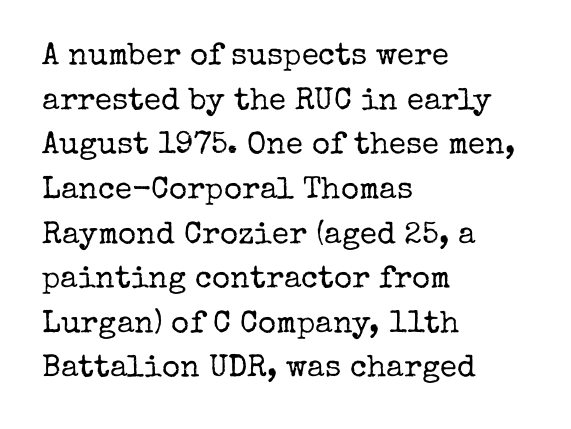
Q: Is the text bold? A: No.
Q: Is the text italic (slanted)? A: No, it is upright.
Q: Is the typeface a serif or a sans-serif typeface? A: Serif.
Q: Is the text underlined? A: No.
Q: How is the paragraph aligned? A: Left-aligned.
Q: Is the spacing between letters normal or unusually wide? A: Normal.
Q: Is the spacing between lines tight, normal or loose? A: Normal.
Q: Width (condensed, normal, or wide)? A: Normal.
Q: Stroke contrast? A: Low.
Q: x-height? A: Medium.
Q: Monospaced? A: No.
